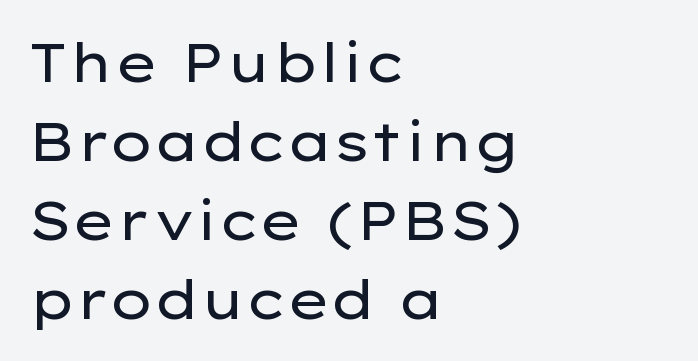
Q: Is the text bold? A: No.
Q: Is the text italic (slanted)? A: No, it is upright.
Q: Is the typeface a serif or a sans-serif typeface? A: Sans-serif.
Q: Is the text underlined? A: No.
Q: How is the paragraph aligned? A: Left-aligned.
Q: Is the spacing between letters normal or unusually wide? A: Normal.
Q: Is the spacing between lines tight, normal or loose? A: Normal.
Q: Width (condensed, normal, or wide)? A: Wide.
Q: Stroke contrast? A: Low.
Q: x-height? A: Medium.
Q: Monospaced? A: No.
